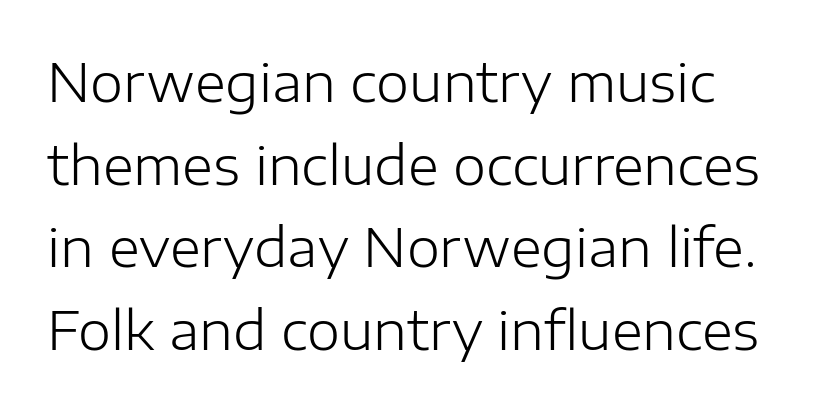
I'd call this a sans setting — the letters go barefoot. Students, observe: this is what conventionally led text looks like. The space beneath each line is pristine and unruled. Unbolded letterforms with no extra heft.
